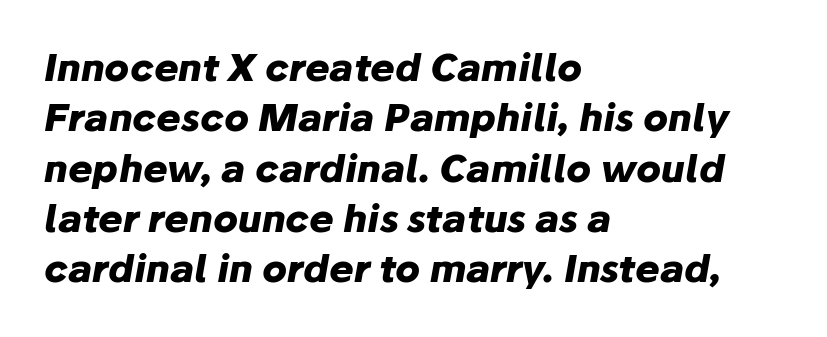
{"italic": "yes", "lean": "right", "slant_degrees": 10, "bold": "yes", "weight": "heavy", "width": "normal", "stroke_contrast": "low", "x_height": "medium", "monospaced": "no", "underline": "no", "align": "left", "line_spacing": "normal", "line_spacing_ratio": 1.36, "letter_spacing": "normal", "letter_spacing_em": 0.0, "glyph_px": 37}
